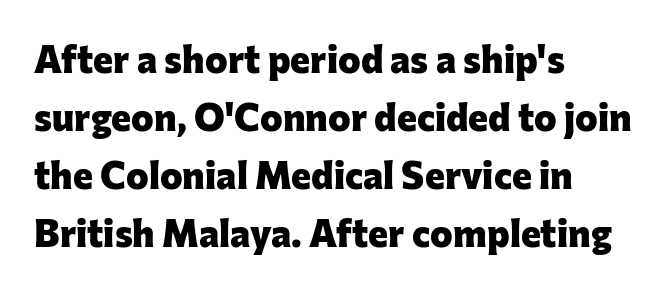
The image shows 38 px heavy sans-serif type, upright; set left-aligned, normal line spacing (1.53x), normal letter spacing, not underlined; low stroke contrast and a medium x-height.
